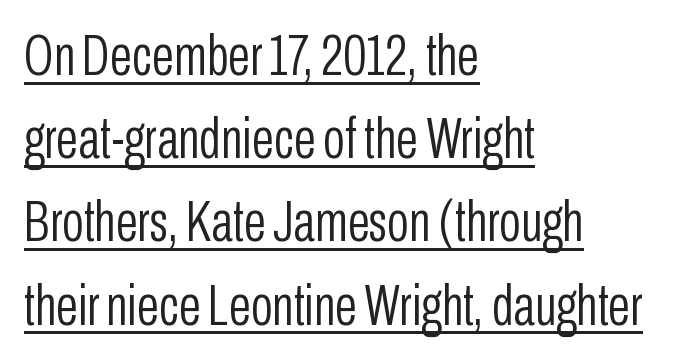
{"serif": "no", "italic": "no", "bold": "no", "weight": "light", "width": "condensed", "stroke_contrast": "low", "x_height": "medium", "monospaced": "no", "underline": "yes", "align": "left", "line_spacing": "normal", "line_spacing_ratio": 1.46, "letter_spacing": "normal", "letter_spacing_em": 0.0, "glyph_px": 57}
